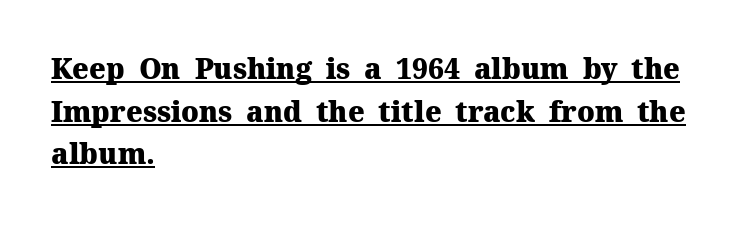
Leftover space on each line is placed entirely after the last word. Is this a sans? No — the strokes have serifs. A typesetter would call this zero additional tracking. When letters stand straight like this, we call the style roman or upright. These characters rest on top of a visible drawn line. A typesetter would call this proportional, since set widths differ per character.
